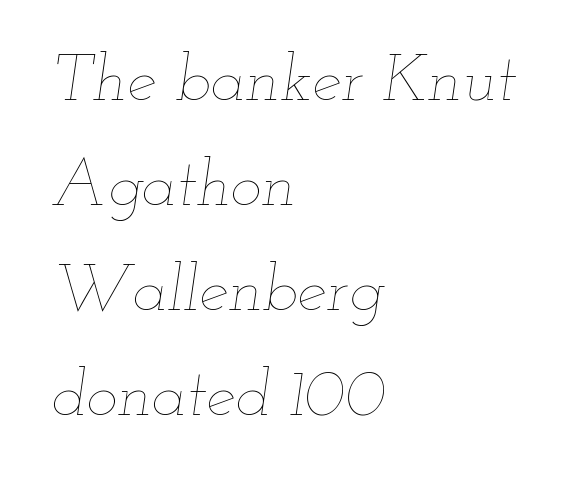
Is this a fixed-width face? No — the glyphs have proportional, varying widths. Leftover space on each line is placed entirely after the last word. The designer left line spacing at the default. Spacing between characters is what you'd get straight out of the box. The weight would be labelled regular, book, light, or lighter still. Would a proofreader flag this as italicized? Yes.
